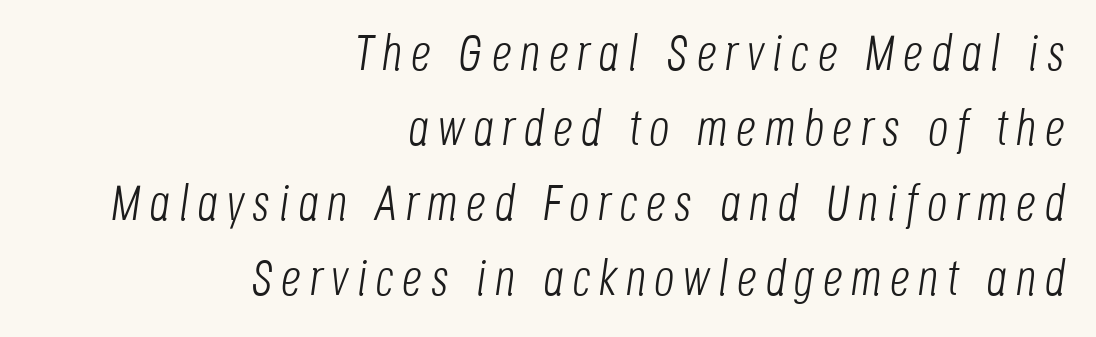
Check under the words: just untouched page. This sample keeps an unexceptional amount of space between lines. No extra ink here — the face is not bold. Visually the block forms a straight wall on the right and a jagged coastline on the left. A typesetter would call this proportional, since set widths differ per character.
